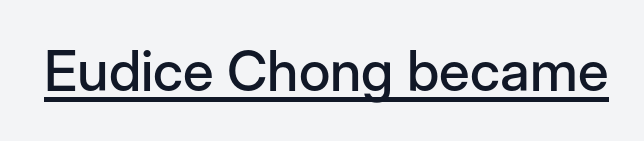
{"serif": "no", "italic": "no", "width": "normal", "stroke_contrast": "low", "x_height": "medium", "monospaced": "no", "underline": "yes", "letter_spacing": "normal", "letter_spacing_em": 0.0, "glyph_px": 56}
